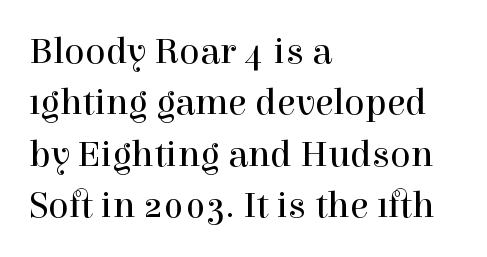
Each line starts at the same left margin while the right side varies. No extra tracking has been applied to these lines. The passage shown is typeset with a serif family. Here the designer chose a conventional face with non-uniform glyph widths. The face looks like a standard text weight, possibly lighter.
